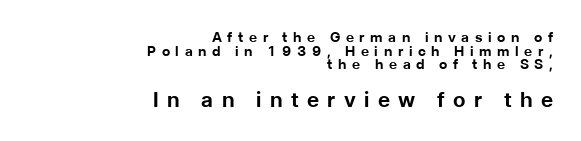
The image shows 21 px bold type, upright; set right-aligned, tight line spacing (0.98x), unusually wide letter spacing (+0.4 em), not underlined; the second (bottom) block is 1.5x larger.
